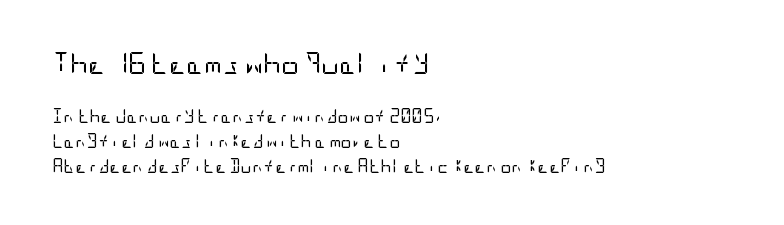
{"italic": "no", "bold": "no", "underline": "no", "align": "left", "line_spacing_ratio": 1.78, "letter_spacing": "normal", "letter_spacing_em": 0.0, "larger_block": "first", "size_ratio": 1.57, "glyph_px": 22}
